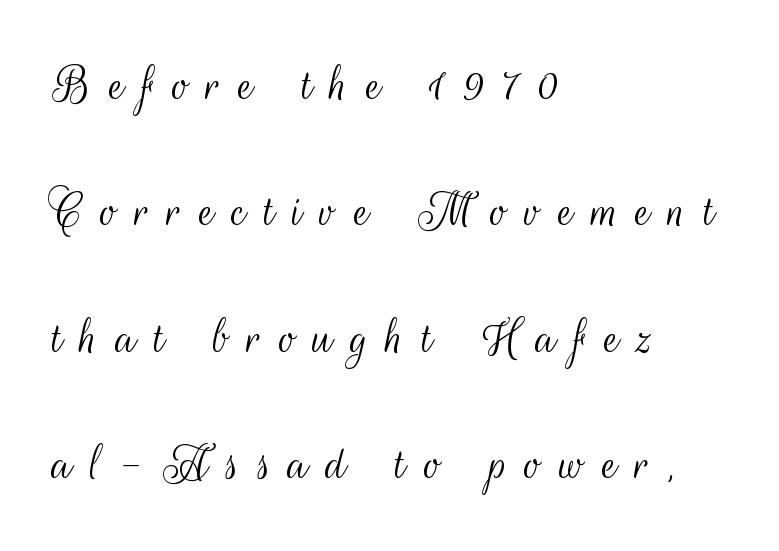
Layout note: lines flush left. The weight would be labelled regular, book, light, or lighter still. Underlining? Definitely not there.
